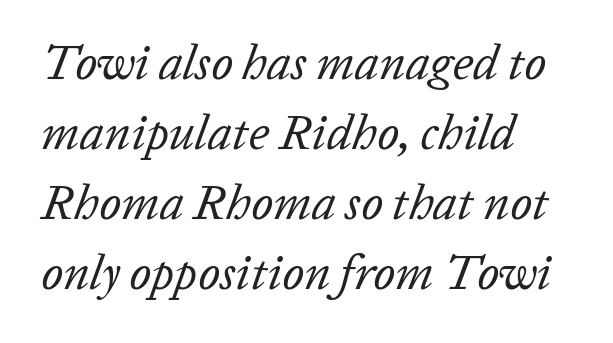
The designer left line spacing at the default. A bare baseline throughout the passage. Tall strokes in this sample are angled rather than plumb. Looks like regular typesetting: each glyph gets only the width it needs. Typeset ragged right — the left edge is the straight one.
